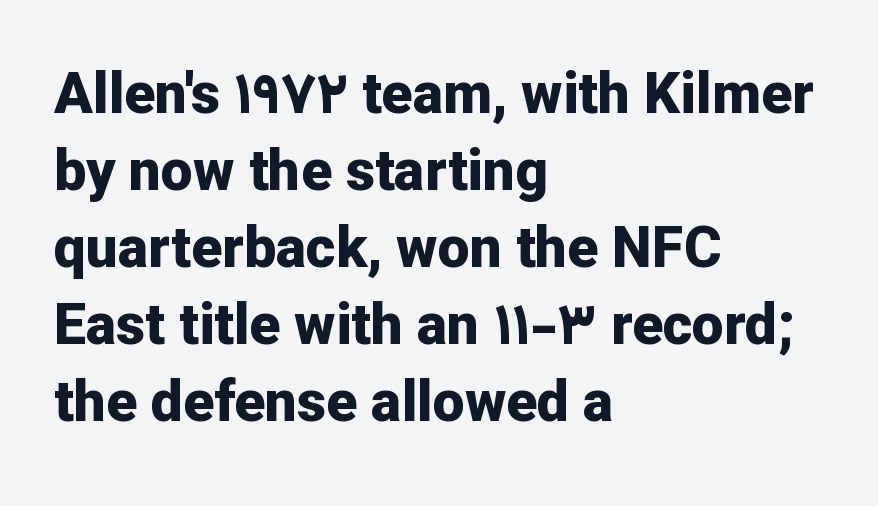
These lines stack with their left ends in a neat column. Is this a fixed-width face? No — the glyphs have proportional, varying widths. On the weight axis this lands at bold, roughly 700. Designer's note — italics off, roman on.
